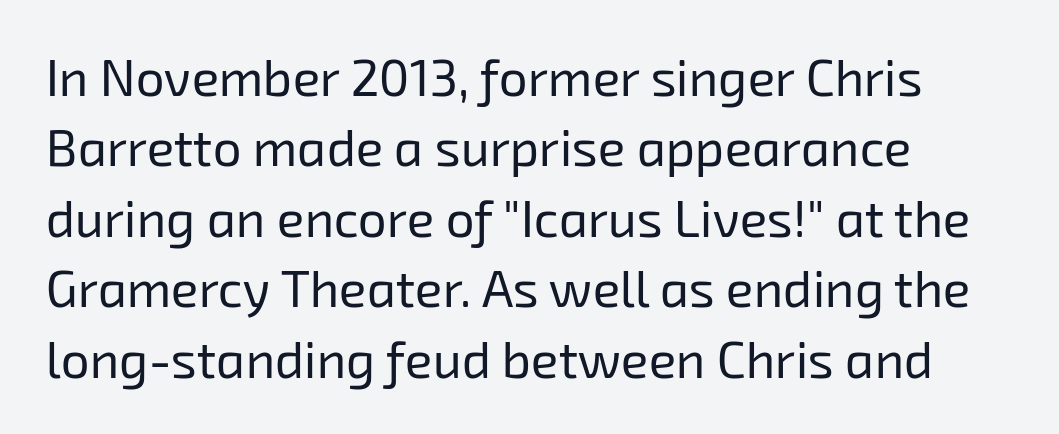
The image shows 51 px regular-weight sans-serif type; set left-aligned, normal line spacing (1.38x), normal letter spacing, not underlined; low stroke contrast and a medium x-height.
